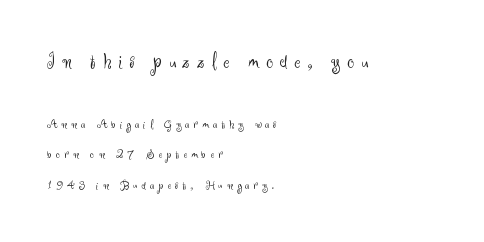
The image shows 23 px text type, upright; set left-aligned, loose line spacing (2.16x), unusually wide letter spacing (+0.29 em), not underlined; the first (top) block is 1.64x larger.
